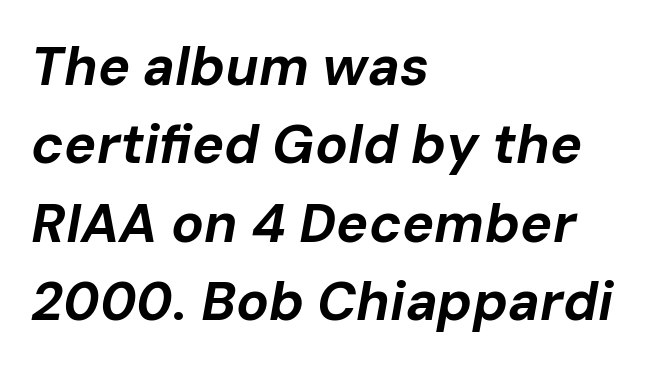
Q: Is the text bold? A: Yes.
Q: Is the text italic (slanted)? A: Yes, it leans right by about 10 degrees.
Q: Is the text underlined? A: No.
Q: How is the paragraph aligned? A: Left-aligned.
Q: Is the spacing between letters normal or unusually wide? A: Normal.
Q: Is the spacing between lines tight, normal or loose? A: Normal.
Q: Width (condensed, normal, or wide)? A: Normal.
Q: Stroke contrast? A: Low.
Q: x-height? A: Medium.
Q: Monospaced? A: No.
